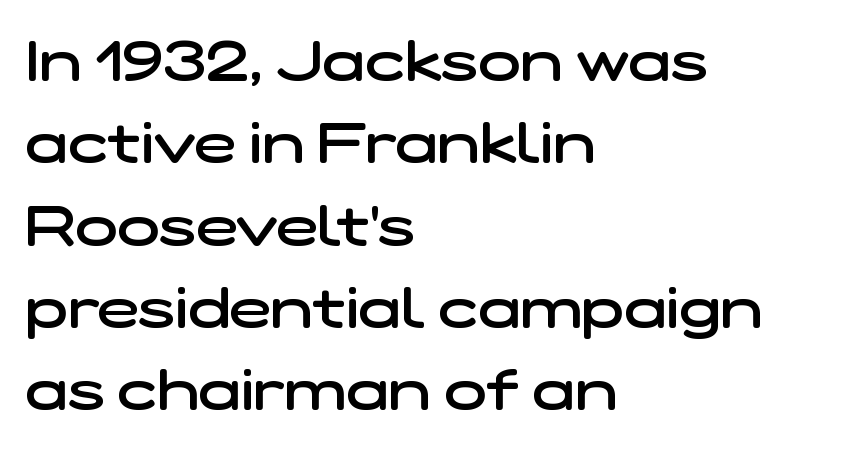
A normal amount of white space separates one row of letters from the next. Words appear dense and cohesive because spacing is normal. The lines are quadded left. Note the varied advance widths — an 'i' is clearly narrower than an 'm'. A typesetter would label this face a sans. Quick note: underline off.
